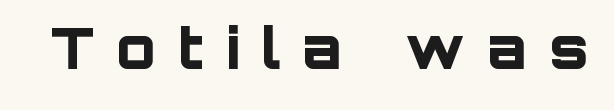
The image shows 57 px bold sans-serif type, upright; set unusually wide letter spacing (+0.39 em), not underlined; low stroke contrast and a large x-height.
